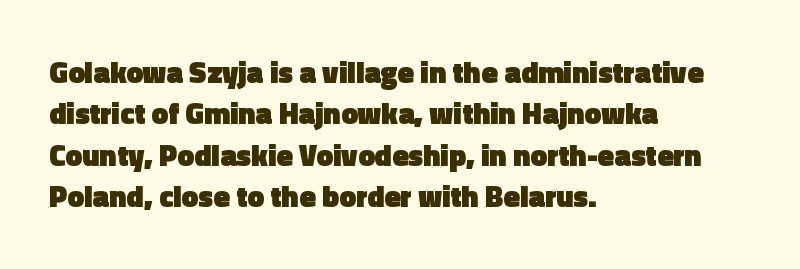
The typography opts for an upright posture over an oblique one. Interline gaps are of average width in this sample. Character widths vary here, with narrow letters taking less room than wide ones. These lines are composed in type without serifs. Observe the ordinary spacing: letters are neighbours, not strangers. The space directly below the letters is spotless.
